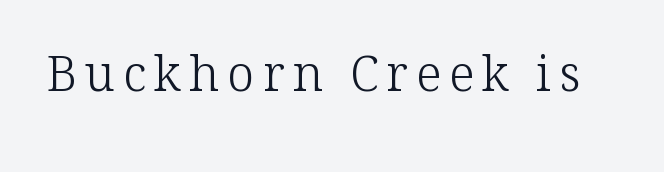
{"serif": "yes", "italic": "no", "bold": "no", "weight": "light", "width": "normal", "stroke_contrast": "low", "x_height": "medium", "monospaced": "no", "underline": "no", "glyph_px": 49}
